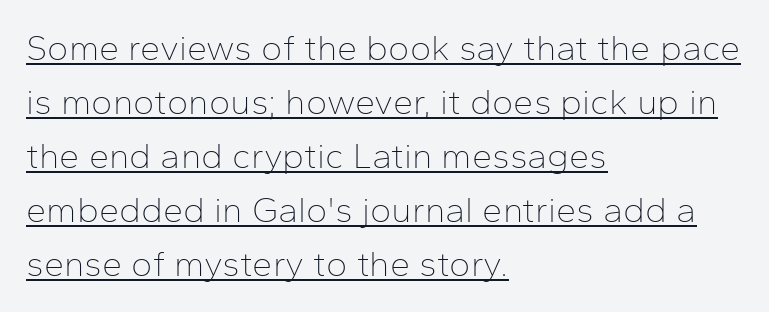
The tracking reads as untouched default to a designer's eye. Line starts are locked; line ends wander. Type style note: lacks serifs. A typesetter would call this leading conventional body-copy spacing. The rendering uses natural spacing where letterforms have individual widths.
